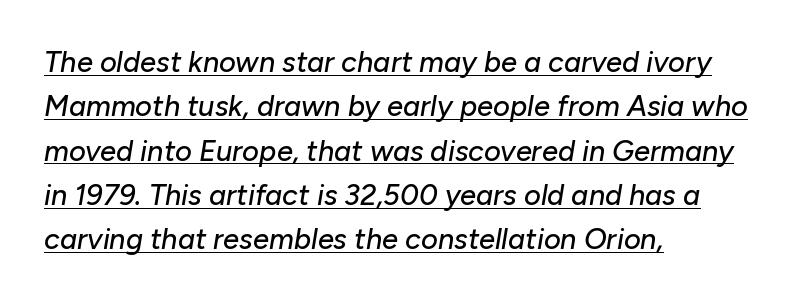
These lines are set flush left with a ragged right edge. Inter-character spacing is left at the font's built-in metrics. The rendering applies a slant to the glyphs. A typesetter would call this proportional, since set widths differ per character.
